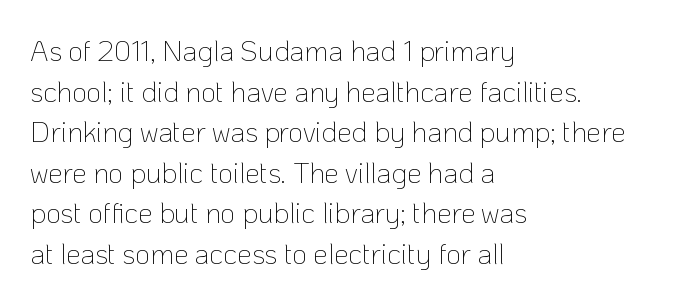
Stroke terminals: plain, sans-serif. The specimen omits any rule beneath the text block's lines. Layout note: lines flush left. Posture: straight, roman, zero tilt. Standard letterfit; no display-style spreading of the glyphs.
